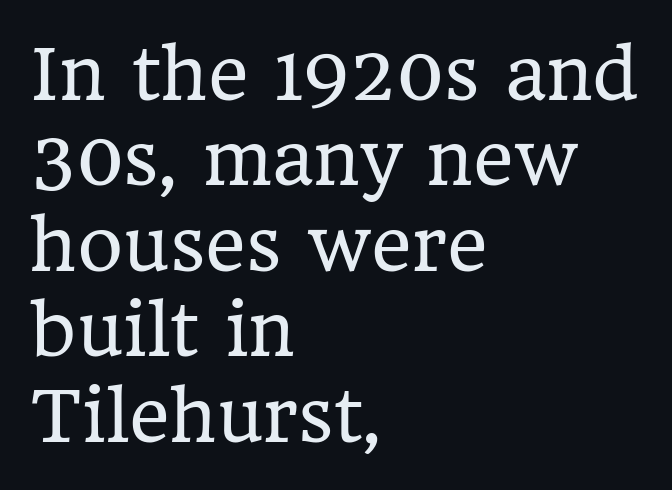
Q: Is the text bold? A: No.
Q: Is the text italic (slanted)? A: No, it is upright.
Q: Is the typeface a serif or a sans-serif typeface? A: Serif.
Q: Is the text underlined? A: No.
Q: How is the paragraph aligned? A: Left-aligned.
Q: Is the spacing between letters normal or unusually wide? A: Normal.
Q: Width (condensed, normal, or wide)? A: Normal.
Q: Stroke contrast? A: Low.
Q: x-height? A: Medium.
Q: Monospaced? A: No.
